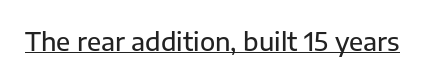
The image shows 25 px text type, upright; set normal letter spacing, underlined.
